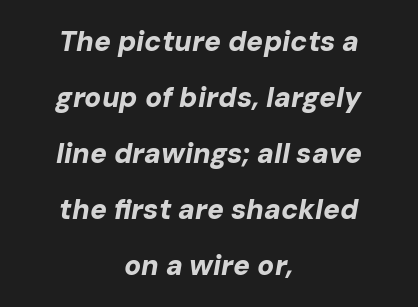
The image shows 28 px bold type, italic (leaning right); set centered, loose line spacing (2.0x), normal letter spacing, not underlined; low stroke contrast and a medium x-height.
